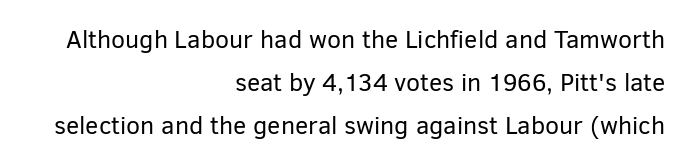
{"italic": "no", "bold": "no", "underline": "no", "align": "right", "line_spacing_ratio": 1.72, "letter_spacing": "normal", "letter_spacing_em": 0.0, "glyph_px": 25}
